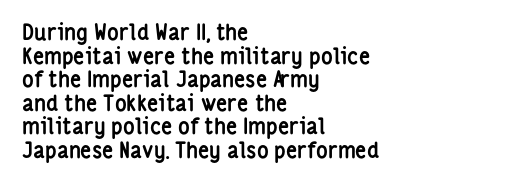
Q: Is the text bold? A: Yes.
Q: Is the text italic (slanted)? A: No, it is upright.
Q: Is the text underlined? A: No.
Q: How is the paragraph aligned? A: Left-aligned.
Q: Is the spacing between letters normal or unusually wide? A: Normal.
Q: Is the spacing between lines tight, normal or loose? A: Tight.
